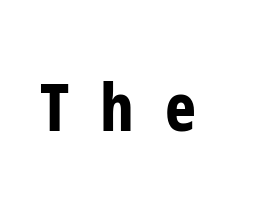
Q: Is the text bold? A: Yes.
Q: Is the text italic (slanted)? A: No, it is upright.
Q: Is the typeface a serif or a sans-serif typeface? A: Sans-serif.
Q: Is the text underlined? A: No.
Q: Is the spacing between letters normal or unusually wide? A: Unusually wide.
Q: Width (condensed, normal, or wide)? A: Condensed.
Q: Stroke contrast? A: Low.
Q: x-height? A: Medium.
Q: Monospaced? A: No.
